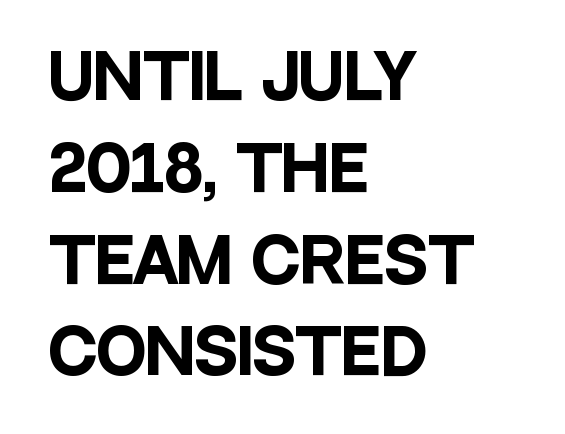
{"serif": "no", "italic": "no", "bold": "yes", "weight": "heavy", "width": "condensed", "stroke_contrast": "low", "x_height": "large", "monospaced": "no", "underline": "no", "align": "left", "line_spacing": "normal", "line_spacing_ratio": 1.53, "letter_spacing": "normal", "letter_spacing_em": 0.0, "glyph_px": 60}
